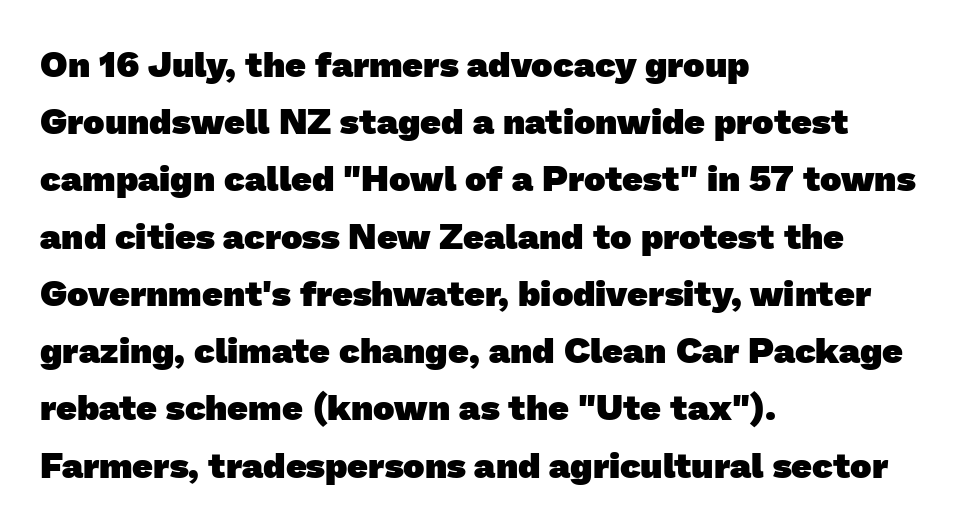
Each word holds together tightly as a unit, with standard inter-letter gaps. One glance says typical: line gaps are just what's usual. This rendering employs a face without finishing strokes, i.e., a sans-serif. These lines carry a lot of weight — the face is fully bold.
